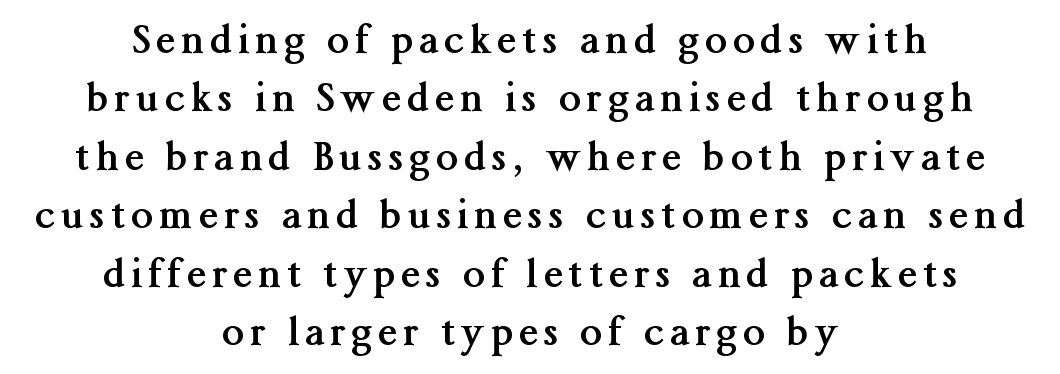
{"serif": "yes", "italic": "no", "bold": "yes", "weight": "semibold", "width": "normal", "stroke_contrast": "medium", "x_height": "medium", "monospaced": "no", "underline": "no", "align": "center", "line_spacing": "normal", "line_spacing_ratio": 1.5, "glyph_px": 39}
